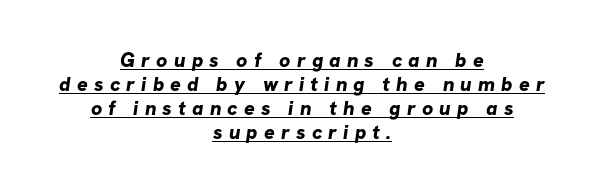
The image shows 20 px bold type; set centered, line spacing 1.2x, unusually wide letter spacing (+0.31 em), underlined.
